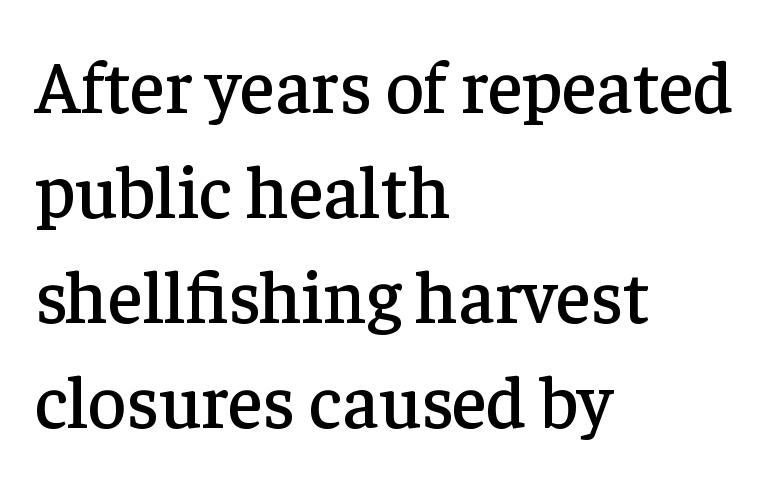
{"serif": "yes", "italic": "no", "width": "normal", "stroke_contrast": "low", "x_height": "medium", "monospaced": "no", "underline": "no", "align": "left", "line_spacing": "normal", "line_spacing_ratio": 1.42, "letter_spacing": "normal", "letter_spacing_em": 0.0, "glyph_px": 74}
